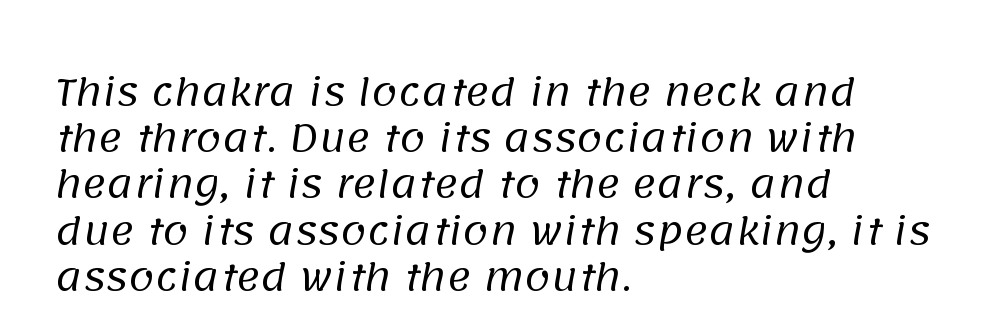
{"serif": "no", "bold": "no", "weight": "regular", "width": "normal", "stroke_contrast": "low", "x_height": "large", "monospaced": "no", "underline": "no", "align": "left", "line_spacing": "normal", "line_spacing_ratio": 1.25, "letter_spacing": "normal", "letter_spacing_em": 0.0, "glyph_px": 37}
